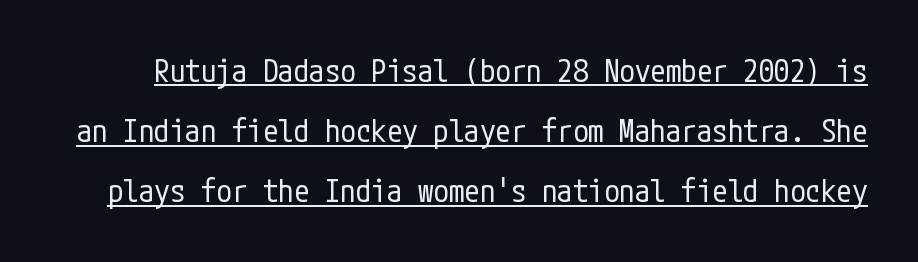
{"serif": "no", "italic": "no", "bold": "no", "weight": "regular", "width": "condensed", "stroke_contrast": "low", "x_height": "medium", "underline": "yes", "line_spacing": "loose", "line_spacing_ratio": 1.94, "letter_spacing": "normal", "letter_spacing_em": 0.0, "glyph_px": 31}
